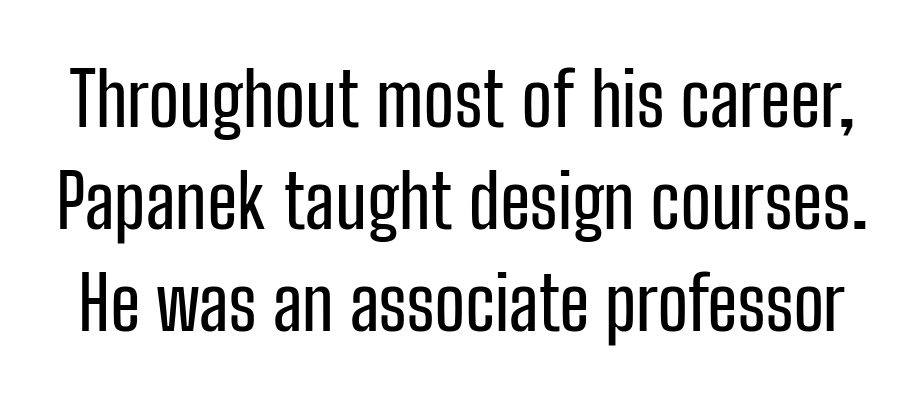
This rendering employs a face without finishing strokes, i.e., a sans-serif. The space directly below the letters is spotless. The leading is moderate, giving the passage an even texture. Varying glyph widths throughout — classic text-font behaviour. The letterforms sit shoulder to shoulder at normal distance. The font's upright variant was chosen for this text.
